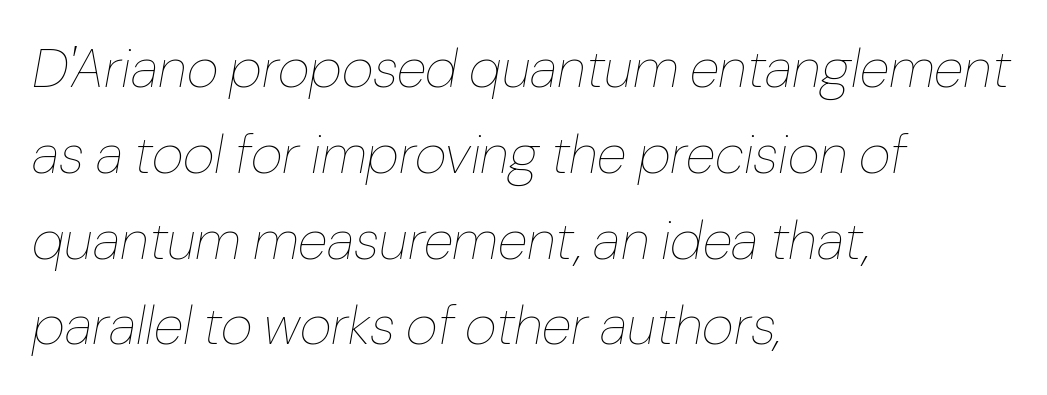
The image shows 55 px thin type, italic (leaning right); set left-aligned, normal line spacing (1.56x), normal letter spacing, not underlined; low stroke contrast and a medium x-height.
